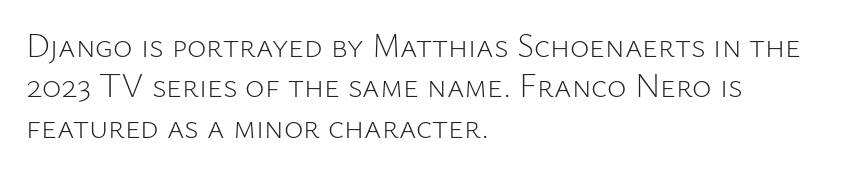
{"serif": "no", "italic": "no", "bold": "no", "weight": "light", "width": "normal", "stroke_contrast": "low", "x_height": "medium", "monospaced": "no", "underline": "no", "align": "left", "line_spacing_ratio": 1.22, "letter_spacing": "normal", "letter_spacing_em": 0.0, "glyph_px": 33}
